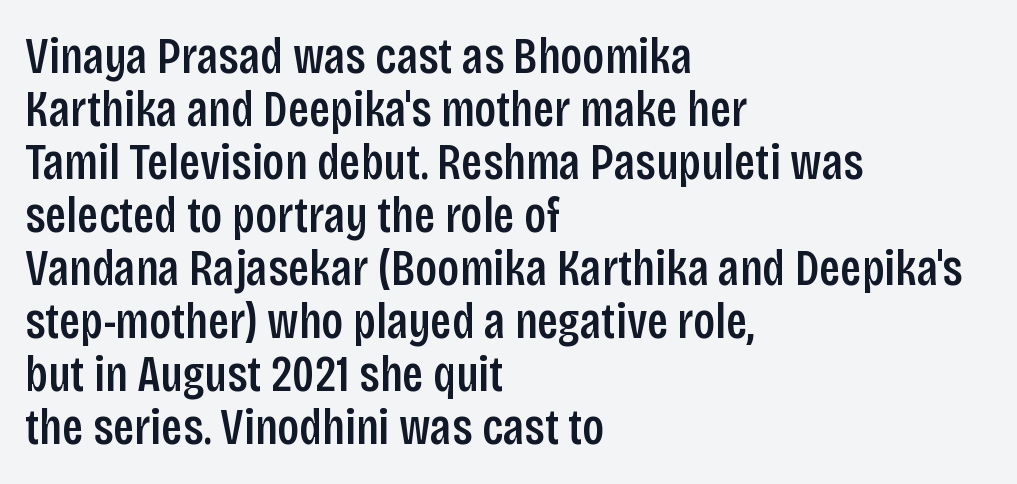
The image shows 51 px condensed sans-serif type, upright; set left-aligned, tight line spacing (1.04x), normal letter spacing, not underlined; low stroke contrast and a large x-height.
